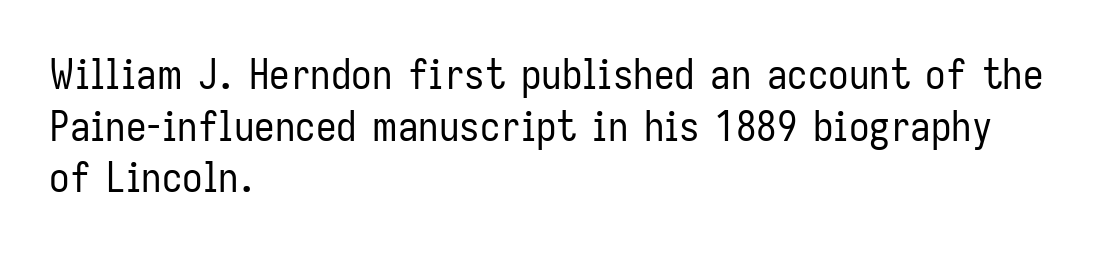
Q: Is the text bold? A: No.
Q: Is the text italic (slanted)? A: No, it is upright.
Q: Is the typeface a serif or a sans-serif typeface? A: Sans-serif.
Q: Is the text underlined? A: No.
Q: How is the paragraph aligned? A: Left-aligned.
Q: Is the spacing between letters normal or unusually wide? A: Normal.
Q: Is the spacing between lines tight, normal or loose? A: Normal.
Q: Width (condensed, normal, or wide)? A: Condensed.
Q: Stroke contrast? A: Low.
Q: x-height? A: Medium.
Q: Monospaced? A: No.
